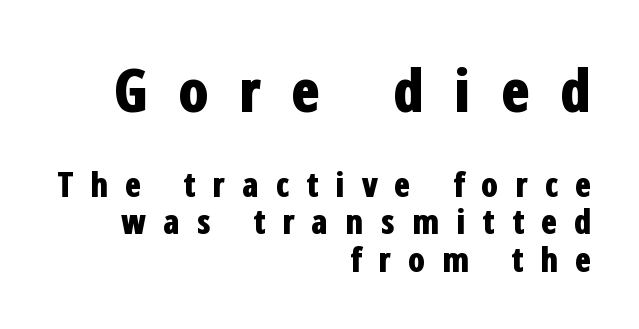
Strong, thick strokes mark this as bold type. Quick note: interline space is minimal. Vertical strokes here are truly vertical. You could not count columns in this text — the font is proportionally spaced.
